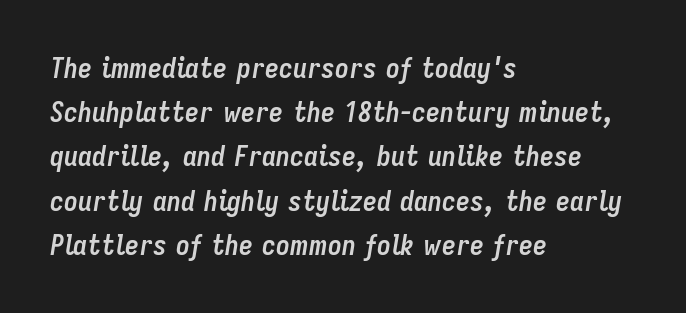
The image shows 28 px semibold, condensed type, italic (leaning right); set left-aligned, normal line spacing (1.58x), normal letter spacing, not underlined; low stroke contrast and a medium x-height.
